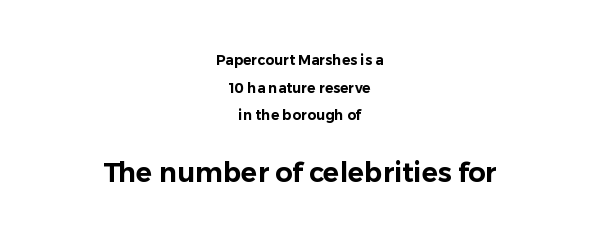
The image shows 27 px text type, upright; set centered, loose line spacing (1.97x), normal letter spacing, not underlined; the second (bottom) block is 1.93x larger.
